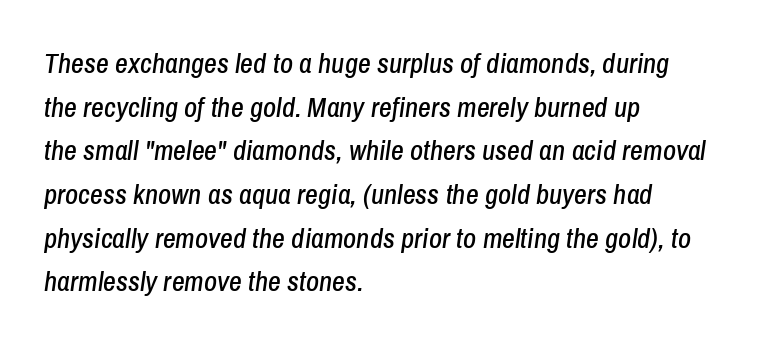
Q: Is the text italic (slanted)? A: Yes, it leans right by about 8 degrees.
Q: Is the text underlined? A: No.
Q: How is the paragraph aligned? A: Left-aligned.
Q: Is the spacing between letters normal or unusually wide? A: Normal.
Q: Is the spacing between lines tight, normal or loose? A: Normal.
Q: Width (condensed, normal, or wide)? A: Condensed.
Q: Stroke contrast? A: Low.
Q: x-height? A: Medium.
Q: Monospaced? A: No.
